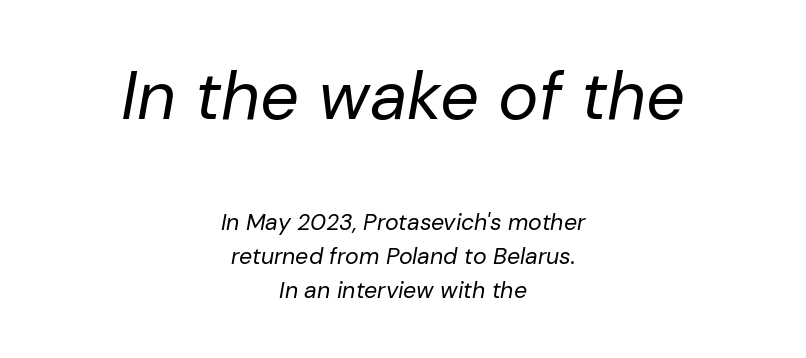
The image shows 68 px regular-weight type, italic (leaning right); set centered, normal line spacing (1.49x), normal letter spacing, not underlined; the first (top) block is 2.96x larger; low stroke contrast and a medium x-height.
